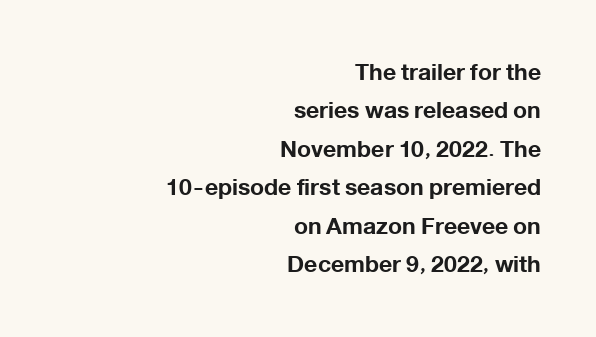
Q: Is the text bold? A: Yes.
Q: Is the text italic (slanted)? A: No, it is upright.
Q: Is the text underlined? A: No.
Q: How is the paragraph aligned? A: Right-aligned.
Q: Is the spacing between letters normal or unusually wide? A: Normal.
Q: Is the spacing between lines tight, normal or loose? A: Normal.
